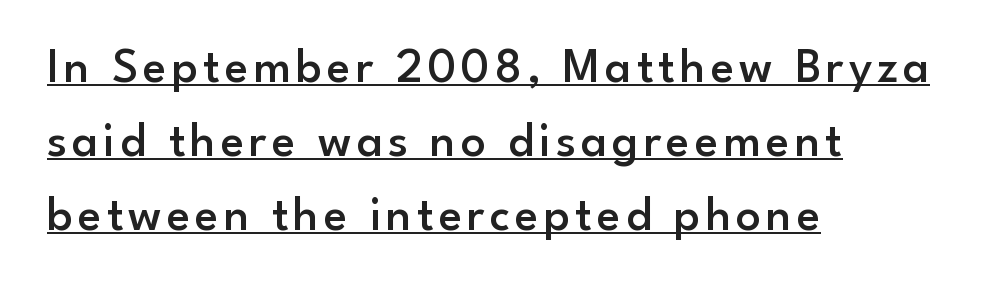
The image shows 49 px semibold sans-serif type, upright; set left-aligned, normal line spacing (1.51x), underlined; low stroke contrast and a small x-height.
